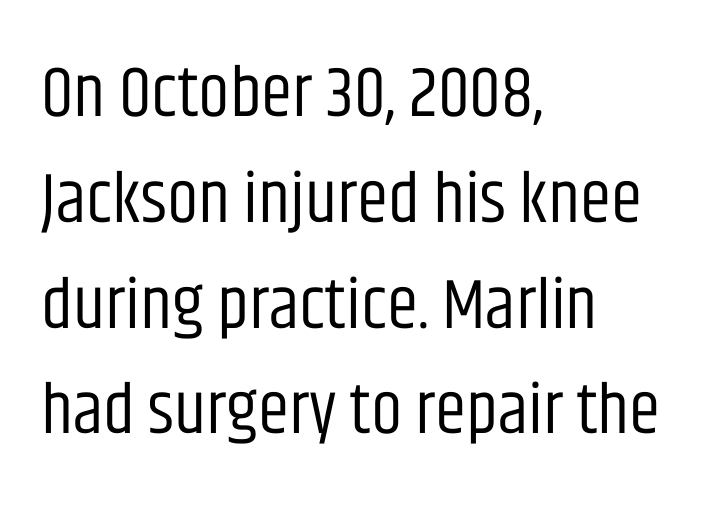
The image shows 71 px regular-weight, condensed sans-serif type, upright; set left-aligned, normal line spacing (1.49x), normal letter spacing, not underlined; low stroke contrast and a large x-height.
